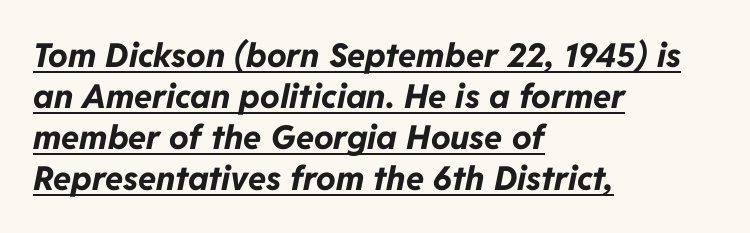
The image shows 33 px bold type, italic (leaning right); set left-aligned, line spacing 1.24x, normal letter spacing, underlined; low stroke contrast and a medium x-height.
